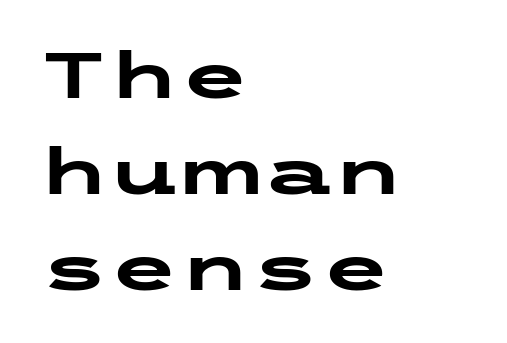
The image shows 64 px heavy, wide sans-serif type, upright; set left-aligned, normal line spacing (1.5x), normal letter spacing, not underlined; low stroke contrast and a medium x-height.
